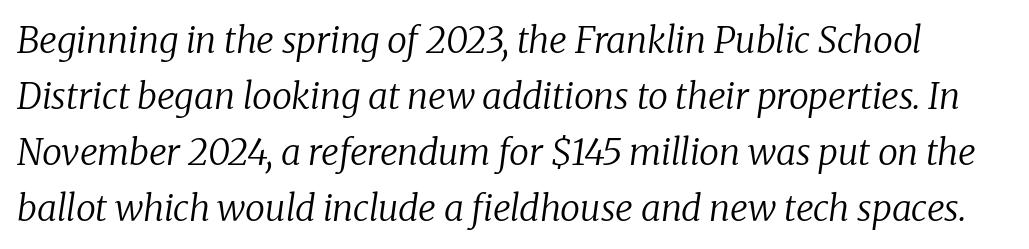
A typesetter would call this proportional, since set widths differ per character. Would a proofreader flag this as italicized? Yes. Tracking here is standard; glyphs follow each other at the usual distance. Weight: in the light-to-regular range.
